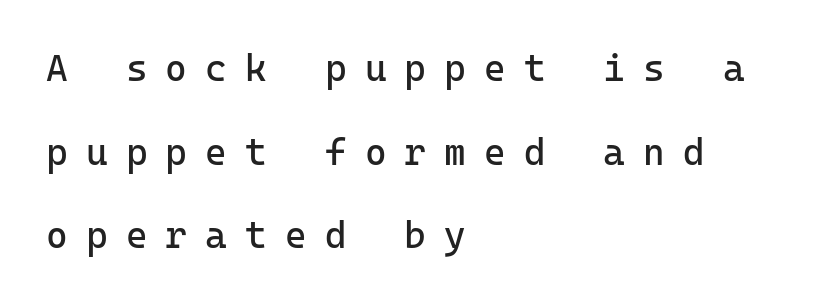
Q: Is the text bold? A: No.
Q: Is the text italic (slanted)? A: No, it is upright.
Q: Is the typeface a serif or a sans-serif typeface? A: Sans-serif.
Q: Is the text underlined? A: No.
Q: How is the paragraph aligned? A: Left-aligned.
Q: Is the spacing between letters normal or unusually wide? A: Unusually wide.
Q: Is the spacing between lines tight, normal or loose? A: Loose.
Q: Width (condensed, normal, or wide)? A: Normal.
Q: Stroke contrast? A: Low.
Q: x-height? A: Medium.
Q: Monospaced? A: Yes.
